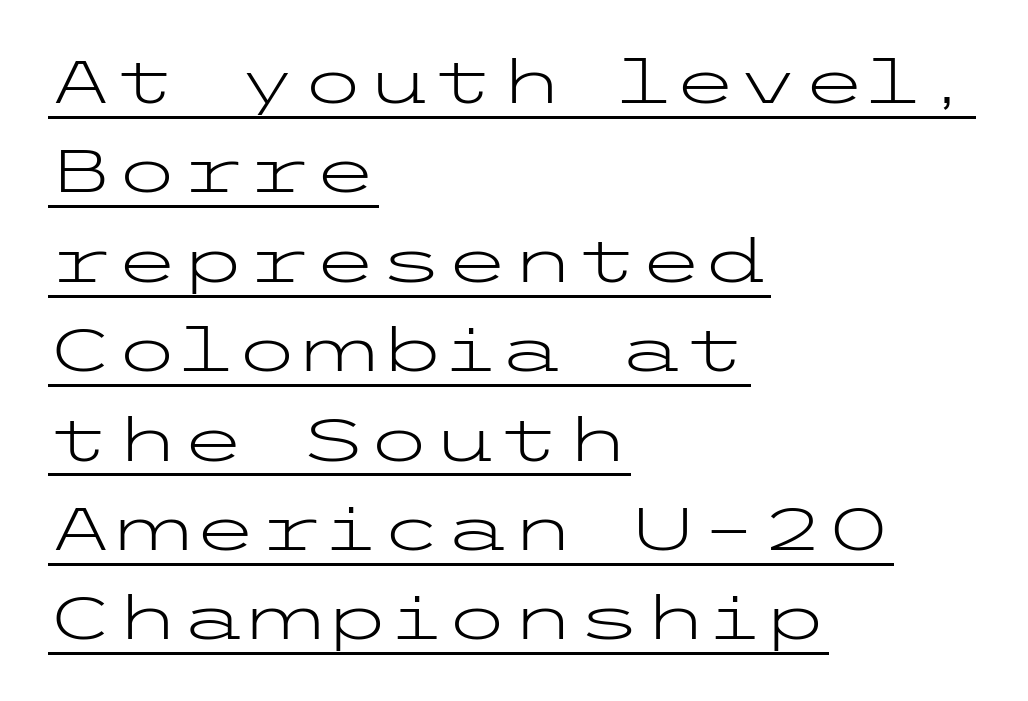
Q: Is the text bold? A: No.
Q: Is the text italic (slanted)? A: No, it is upright.
Q: Is the typeface a serif or a sans-serif typeface? A: Sans-serif.
Q: Is the text underlined? A: Yes.
Q: How is the paragraph aligned? A: Left-aligned.
Q: Is the spacing between letters normal or unusually wide? A: Normal.
Q: Is the spacing between lines tight, normal or loose? A: Normal.
Q: Width (condensed, normal, or wide)? A: Wide.
Q: Stroke contrast? A: Low.
Q: x-height? A: Medium.
